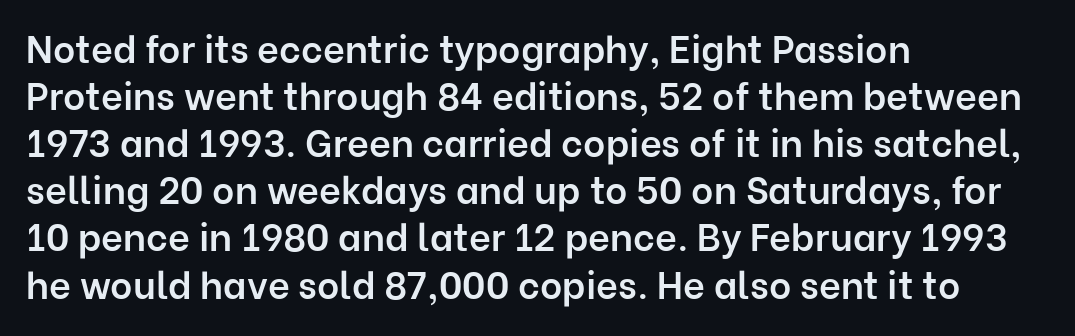
The rendering anchors every line to the left-hand side. There is no visible air inserted between adjacent glyphs. Bold? Not quite — semibold, heavier than regular but stopping short. Descenders hang freely into open space. The passage shown is typed in a proportional face where columns would drift. Note: no serifs on the glyphs.
